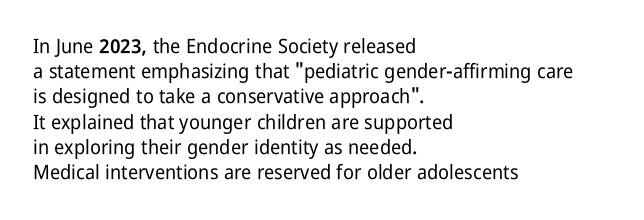
These lines keep a tight, regular rhythm from letter to letter. Successive baselines arrive at the customary interval. Unmarked baselines from the first word to the last. Casual observation: everything's shoved over to the left. This sample uses an upright cut, with every glyph sitting square on the baseline.
